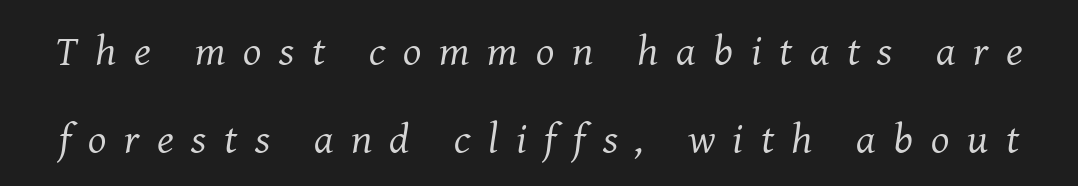
{"serif": "yes", "italic": "yes", "lean": "right", "slant_degrees": 8, "bold": "no", "weight": "regular", "width": "normal", "stroke_contrast": "medium", "x_height": "medium", "monospaced": "no", "underline": "no", "line_spacing": "loose", "line_spacing_ratio": 2.04, "letter_spacing": "wide", "letter_spacing_em": 0.41, "glyph_px": 43}
